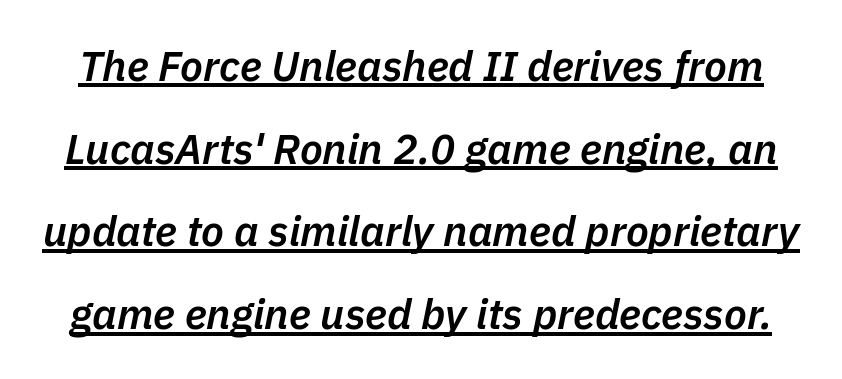
The image shows 42 px semibold type, italic (leaning right); set loose line spacing (1.97x), normal letter spacing, underlined; low stroke contrast and a medium x-height.
